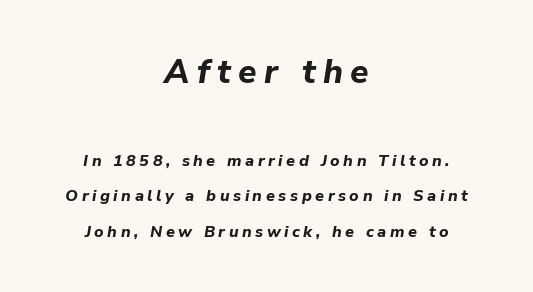
The image shows 33 px bold type, italic (leaning right); set centered, loose line spacing (2.22x), unusually wide letter spacing (+0.22 em), not underlined; the first (top) block is 2.06x larger; low stroke contrast and a medium x-height.
